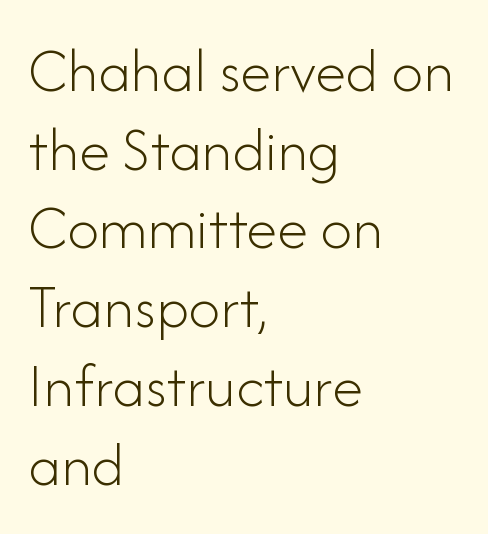
The passage shown stacks its lines at a standard gap. The designer went with a sans here, leaving each stem footless. The lettering holds an erect, upright posture throughout. The setting favours the left margin, as ordinary paragraphs usually do. Words appear dense and cohesive because spacing is normal. The specimen omits any rule beneath the text block's lines.
